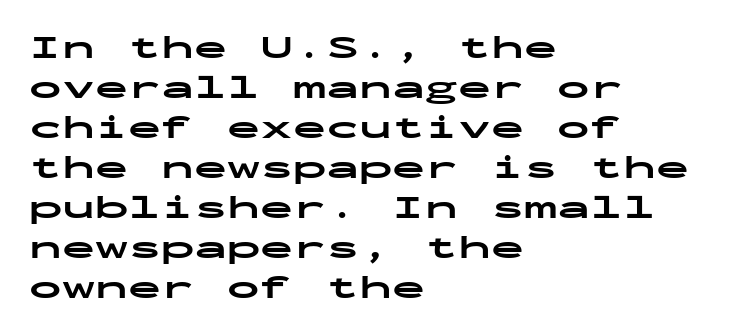
The image shows 33 px bold, wide sans-serif type, upright, monospaced; set left-aligned, line spacing 1.21x, normal letter spacing, not underlined; low stroke contrast and a medium x-height.
